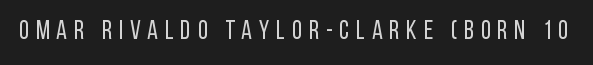
Q: Is the text bold? A: No.
Q: Is the text italic (slanted)? A: No, it is upright.
Q: Is the text underlined? A: No.
Q: Is the spacing between letters normal or unusually wide? A: Unusually wide.
